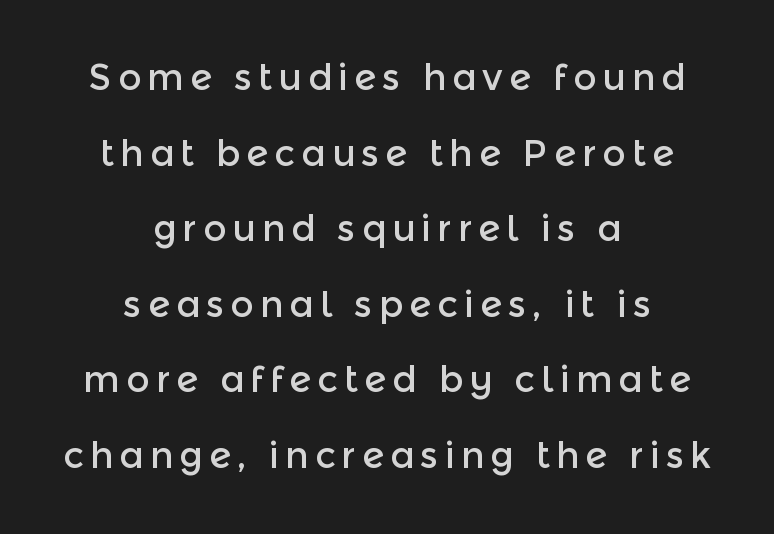
The image shows 36 px sans-serif type, upright; set centered, loose line spacing (2.1x), not underlined; a medium x-height.
